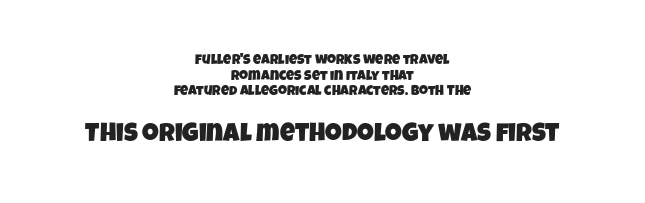
Q: Is the text underlined? A: No.
Q: How is the paragraph aligned? A: Centered.
Q: Is the spacing between letters normal or unusually wide? A: Normal.
Q: Is the spacing between lines tight, normal or loose? A: Tight.
Q: Which block of text is set in a larger size, the first (top) or the second (bottom)? A: The second (bottom) one.
